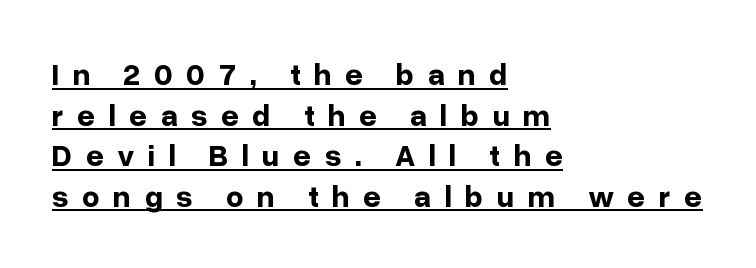
Q: Is the text bold? A: Yes.
Q: Is the text italic (slanted)? A: No, it is upright.
Q: Is the typeface a serif or a sans-serif typeface? A: Sans-serif.
Q: Is the text underlined? A: Yes.
Q: How is the paragraph aligned? A: Left-aligned.
Q: Is the spacing between letters normal or unusually wide? A: Unusually wide.
Q: Is the spacing between lines tight, normal or loose? A: Normal.
Q: Width (condensed, normal, or wide)? A: Normal.
Q: Stroke contrast? A: Low.
Q: x-height? A: Medium.
Q: Monospaced? A: No.
